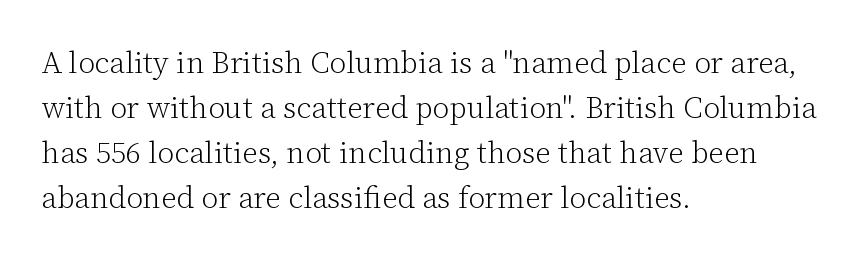
The image shows 30 px light serif type, upright; set left-aligned, normal line spacing (1.5x), normal letter spacing, not underlined; low stroke contrast and a medium x-height.
